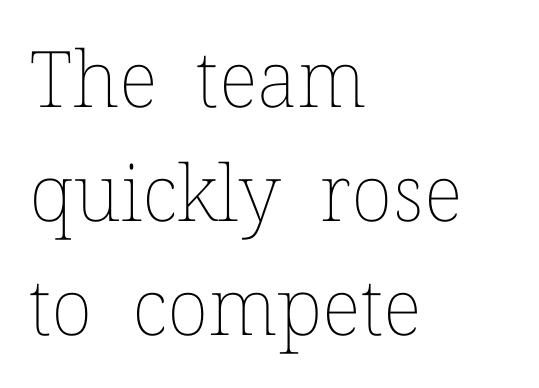
The image shows 78 px thin type, upright; set left-aligned, normal line spacing (1.46x), normal letter spacing, not underlined; low stroke contrast and a medium x-height.
